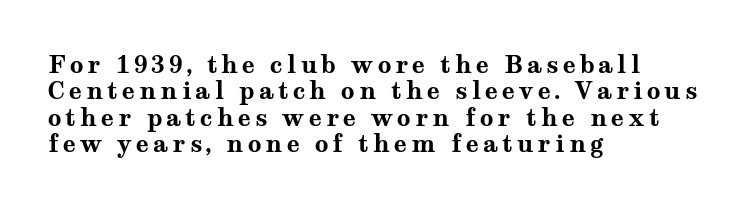
Q: Is the text bold? A: Yes.
Q: Is the text italic (slanted)? A: No, it is upright.
Q: Is the text underlined? A: No.
Q: How is the paragraph aligned? A: Left-aligned.
Q: Is the spacing between lines tight, normal or loose? A: Tight.
